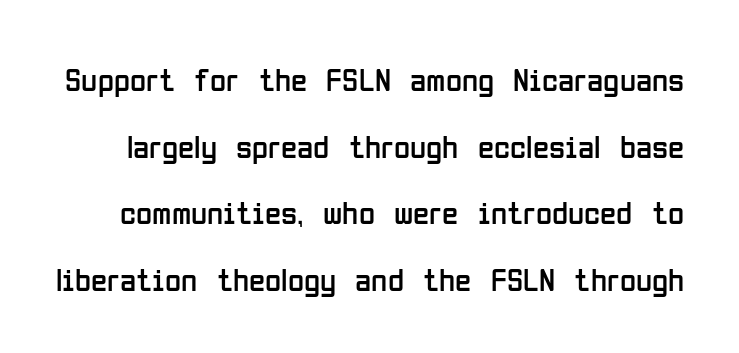
The image shows 33 px regular-weight, condensed sans-serif type, upright; set loose line spacing (2.02x), normal letter spacing, not underlined; low stroke contrast and a medium x-height.
